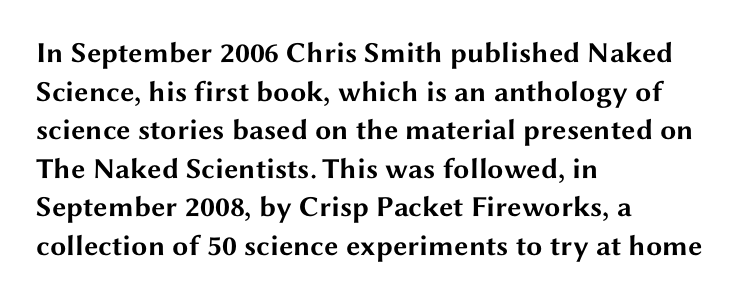
Q: Is the text bold? A: Yes.
Q: Is the text italic (slanted)? A: No, it is upright.
Q: Is the typeface a serif or a sans-serif typeface? A: Sans-serif.
Q: Is the text underlined? A: No.
Q: How is the paragraph aligned? A: Left-aligned.
Q: Is the spacing between letters normal or unusually wide? A: Normal.
Q: Is the spacing between lines tight, normal or loose? A: Normal.
Q: Width (condensed, normal, or wide)? A: Wide.
Q: Stroke contrast? A: Medium.
Q: x-height? A: Medium.
Q: Monospaced? A: No.
